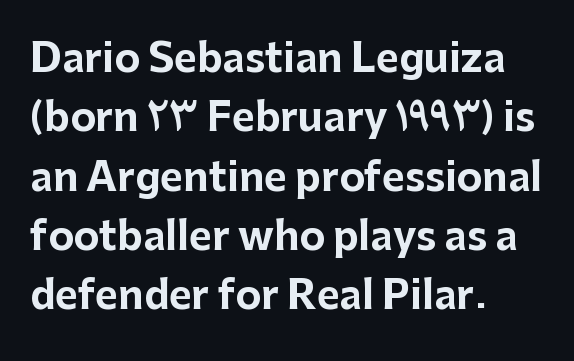
Q: Is the text bold? A: Yes.
Q: Is the text italic (slanted)? A: No, it is upright.
Q: Is the typeface a serif or a sans-serif typeface? A: Sans-serif.
Q: Is the text underlined? A: No.
Q: How is the paragraph aligned? A: Left-aligned.
Q: Is the spacing between letters normal or unusually wide? A: Normal.
Q: Is the spacing between lines tight, normal or loose? A: Normal.
Q: Width (condensed, normal, or wide)? A: Normal.
Q: Stroke contrast? A: Low.
Q: x-height? A: Medium.
Q: Monospaced? A: No.
